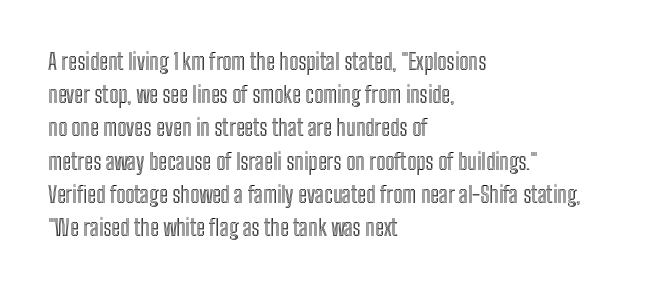
These lines keep a tight, regular rhythm from letter to letter. Vertical spacing — default. No word sits above an underline. The setting favours the left margin, as ordinary paragraphs usually do. The font's upright variant was chosen for this text.
